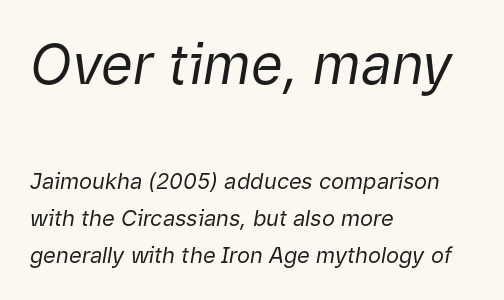
{"italic": "yes", "lean": "right", "slant_degrees": 9, "bold": "no", "weight": "regular", "width": "normal", "stroke_contrast": "low", "x_height": "medium", "monospaced": "no", "underline": "no", "align": "left", "line_spacing": "normal", "line_spacing_ratio": 1.69, "letter_spacing": "normal", "letter_spacing_em": 0.0, "larger_block": "first", "size_ratio": 2.5, "glyph_px": 55}
